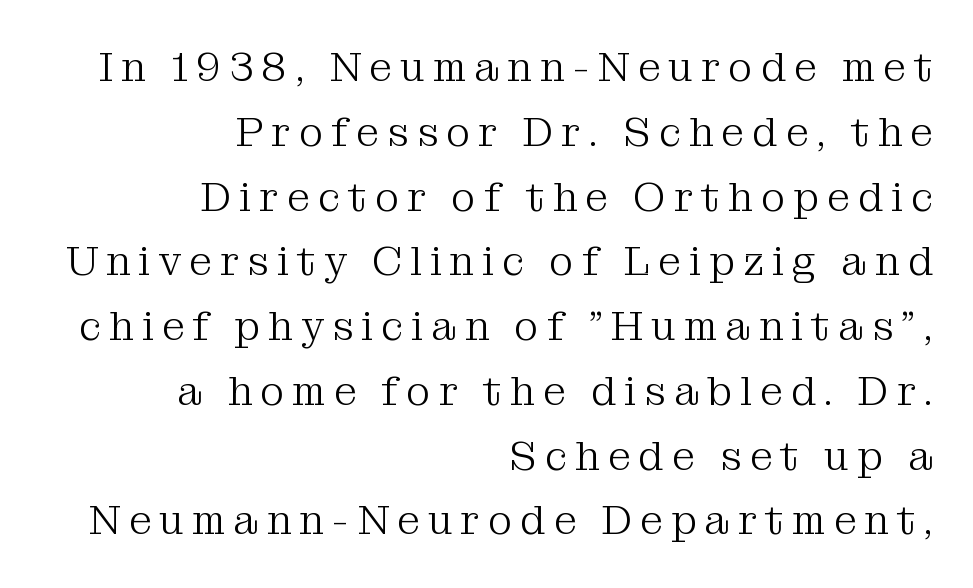
{"serif": "yes", "italic": "no", "bold": "no", "weight": "light", "width": "normal", "stroke_contrast": "medium", "x_height": "medium", "monospaced": "no", "underline": "no", "align": "right", "line_spacing": "normal", "line_spacing_ratio": 1.58, "letter_spacing": "wide", "letter_spacing_em": 0.2, "glyph_px": 41}
